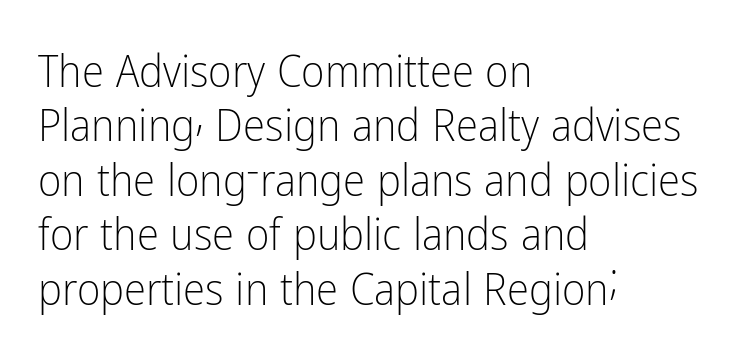
The image shows 45 px light, condensed sans-serif type, upright; set left-aligned, line spacing 1.21x, normal letter spacing, not underlined; low stroke contrast and a medium x-height.
